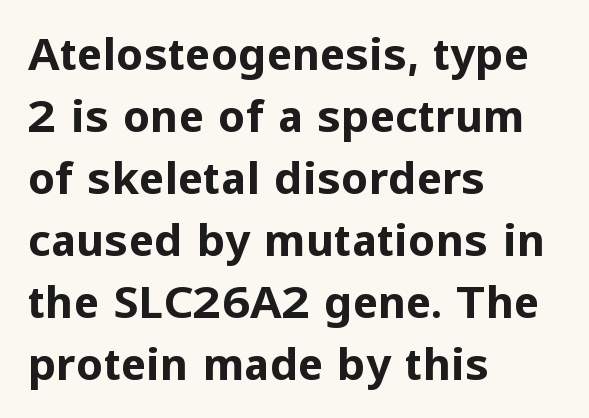
The image shows 43 px bold sans-serif type, upright; set left-aligned, normal line spacing (1.44x), normal letter spacing, not underlined; low stroke contrast and a medium x-height.
